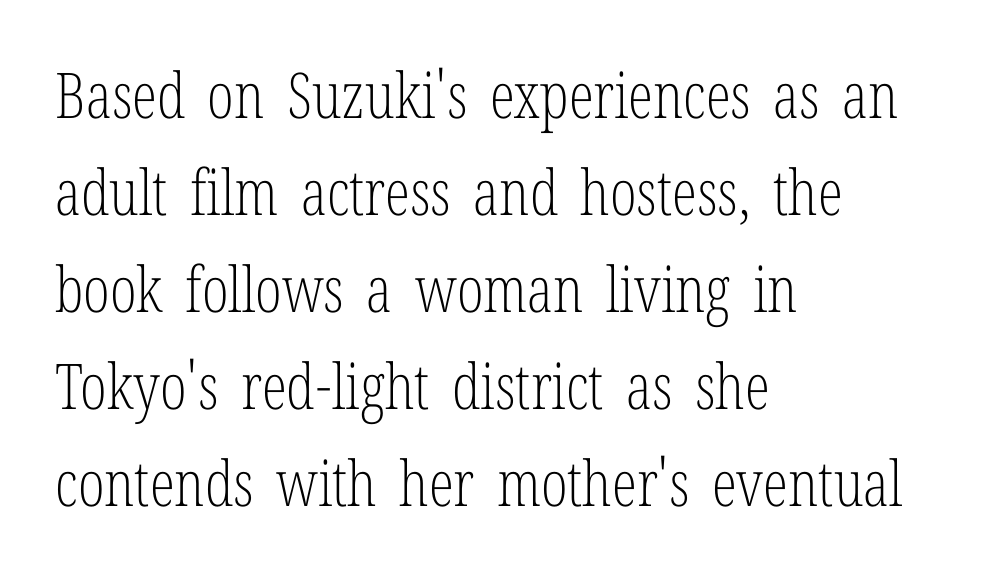
Q: Is the text bold? A: No.
Q: Is the text italic (slanted)? A: No, it is upright.
Q: Is the typeface a serif or a sans-serif typeface? A: Serif.
Q: Is the text underlined? A: No.
Q: How is the paragraph aligned? A: Left-aligned.
Q: Is the spacing between letters normal or unusually wide? A: Normal.
Q: Is the spacing between lines tight, normal or loose? A: Normal.
Q: Width (condensed, normal, or wide)? A: Condensed.
Q: Stroke contrast? A: Low.
Q: x-height? A: Medium.
Q: Monospaced? A: No.
